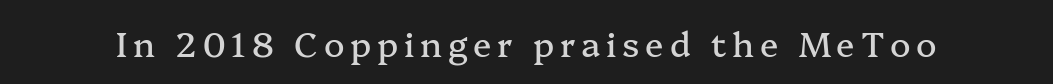
The image shows 34 px serif type, upright; set not underlined; medium stroke contrast and a medium x-height.
